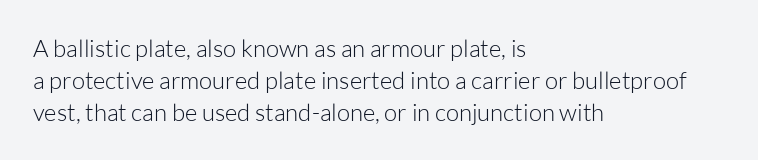
The image shows 24 px text type, upright; set left-aligned, normal line spacing (1.33x), normal letter spacing, not underlined.
